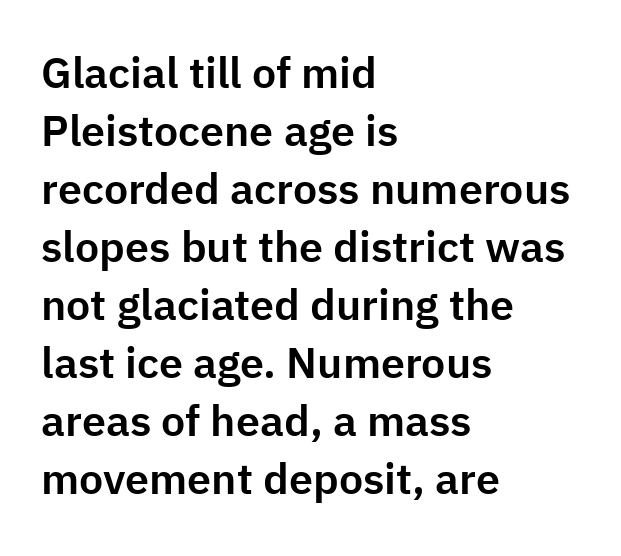
If you drew a line through each stem, it would be perfectly vertical. Spacing verdict: proportional, widths tailored to each character. Descenders hang freely into open space. The lines sit at an ordinary, default distance from one another. Between one letter and the next there's only the usual sliver of space.
